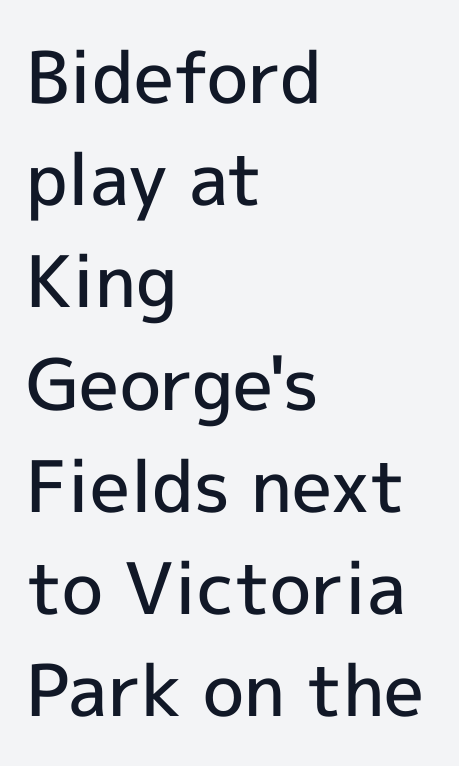
The image shows 71 px semibold sans-serif type, upright; set left-aligned, normal line spacing (1.44x), normal letter spacing, not underlined; a medium x-height.
